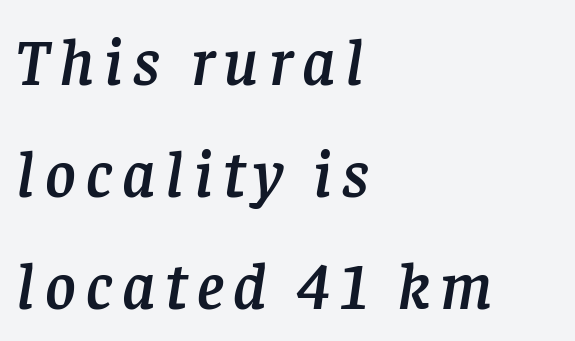
Q: Is the text italic (slanted)? A: Yes, it leans right by about 8 degrees.
Q: Is the typeface a serif or a sans-serif typeface? A: Serif.
Q: Is the text underlined? A: No.
Q: How is the paragraph aligned? A: Left-aligned.
Q: Is the spacing between lines tight, normal or loose? A: Normal.
Q: Width (condensed, normal, or wide)? A: Normal.
Q: Stroke contrast? A: Low.
Q: x-height? A: Large.
Q: Monospaced? A: No.
